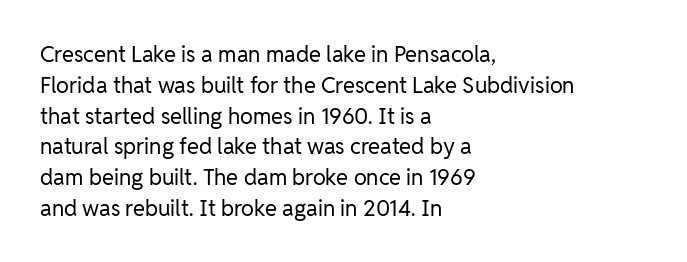
Summary of vertical rhythm: regular, with standard interline spacing. Short note: letters normally spaced. The font's upright variant was chosen for this text. Casual observation: everything's shoved over to the left.
